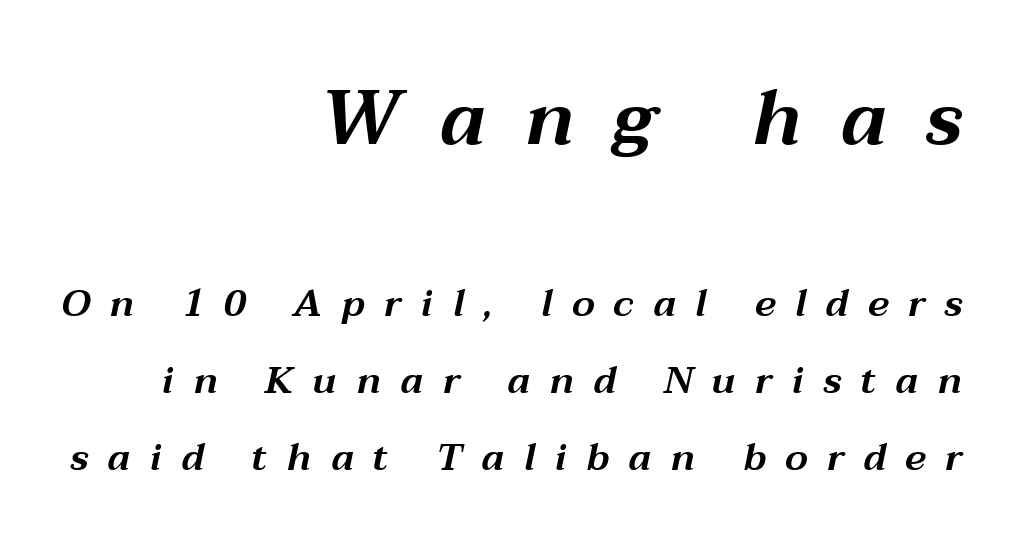
The block sitting higher on the canvas is the one with enlarged characters. Nobody drew a line under any word here. The rendering uses natural spacing where letterforms have individual widths. If you drew a ruler down the right edge, every line would touch it. Notice the wide empty band between every row — that's loose leading. These lines were composed using italics.
